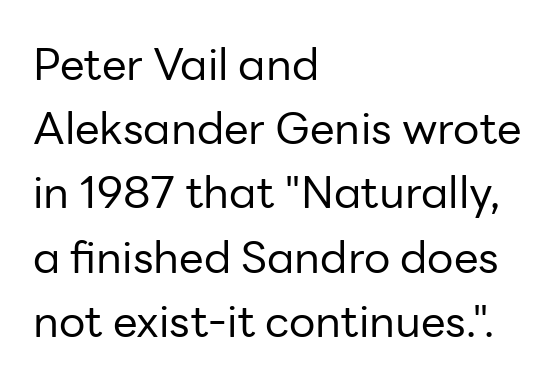
Is the type heavy? It reads as light-to-regular instead. Clear beneath every line of the passage. Caption: standard tracking, unaltered. The letters stand upright; this is a roman face.
